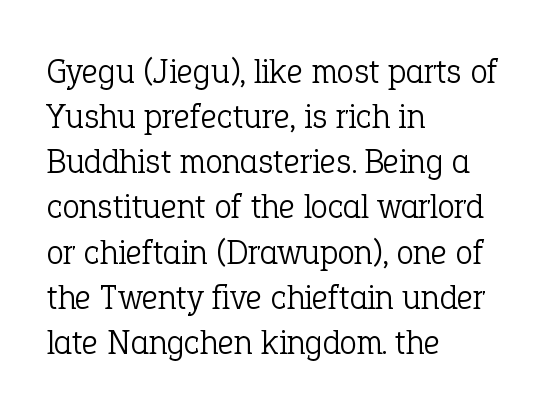
Q: Is the text bold? A: No.
Q: Is the text italic (slanted)? A: No, it is upright.
Q: Is the typeface a serif or a sans-serif typeface? A: Serif.
Q: Is the text underlined? A: No.
Q: How is the paragraph aligned? A: Left-aligned.
Q: Is the spacing between letters normal or unusually wide? A: Normal.
Q: Is the spacing between lines tight, normal or loose? A: Normal.
Q: Width (condensed, normal, or wide)? A: Normal.
Q: Stroke contrast? A: Low.
Q: x-height? A: Medium.
Q: Monospaced? A: No.
